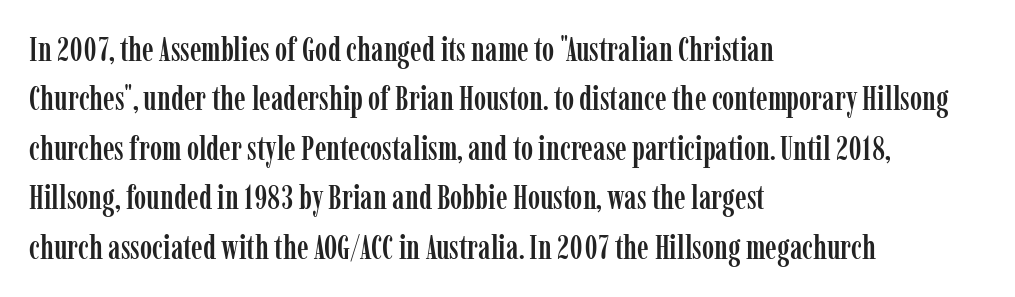
Is there any slant? The stems are plumb. Glyph-to-glyph distance matches everyday printed text. Each letter keeps its own natural width here, so spacing adapts to shape. Letters rest on an invisible, unmarked baseline. Observe the serifs anchoring each vertical stroke in this sample.
